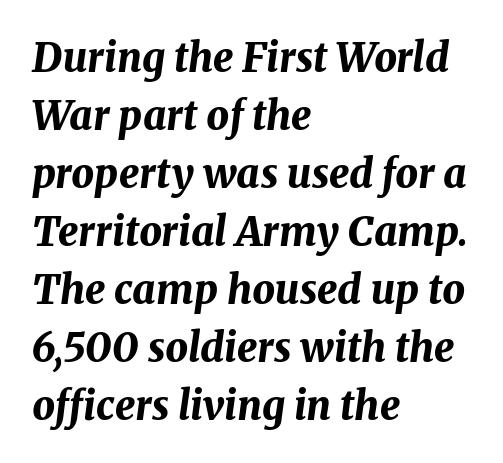
Q: Is the text bold? A: Yes.
Q: Is the text italic (slanted)? A: Yes, it leans right by about 8 degrees.
Q: Is the text underlined? A: No.
Q: How is the paragraph aligned? A: Left-aligned.
Q: Is the spacing between letters normal or unusually wide? A: Normal.
Q: Is the spacing between lines tight, normal or loose? A: Normal.
Q: Width (condensed, normal, or wide)? A: Normal.
Q: Stroke contrast? A: Medium.
Q: x-height? A: Medium.
Q: Monospaced? A: No.
